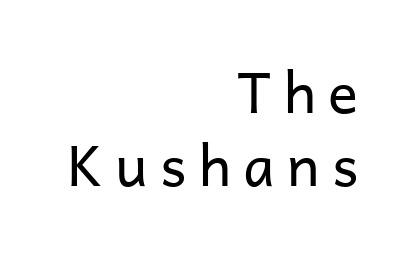
Q: Is the text bold? A: No.
Q: Is the text italic (slanted)? A: No, it is upright.
Q: Is the typeface a serif or a sans-serif typeface? A: Sans-serif.
Q: Is the text underlined? A: No.
Q: How is the paragraph aligned? A: Right-aligned.
Q: Is the spacing between letters normal or unusually wide? A: Unusually wide.
Q: Is the spacing between lines tight, normal or loose? A: Normal.
Q: Width (condensed, normal, or wide)? A: Normal.
Q: Stroke contrast? A: Low.
Q: x-height? A: Medium.
Q: Monospaced? A: No.
